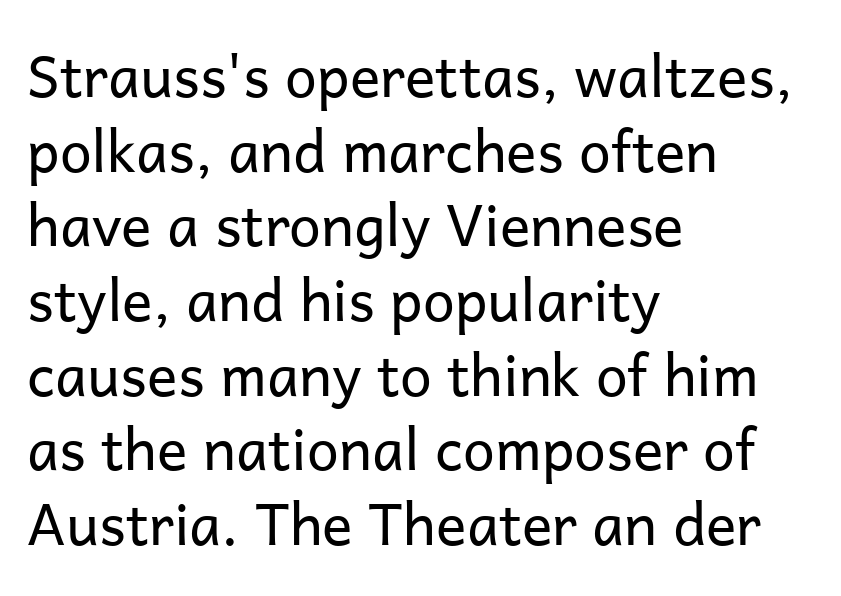
The image shows 57 px regular-weight sans-serif type, upright; set left-aligned, normal line spacing (1.31x), normal letter spacing, not underlined; low stroke contrast and a medium x-height.
